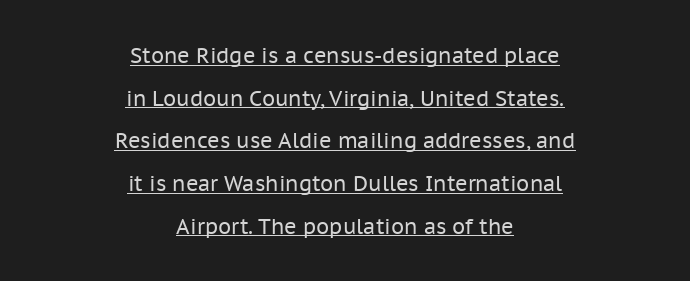
If you folded the block vertically in half, each line would mirror itself in length. Style check: upright. Stem width sits at or under what a default text font uses. Widely set lines give the paragraph a tall, airy silhouette.
